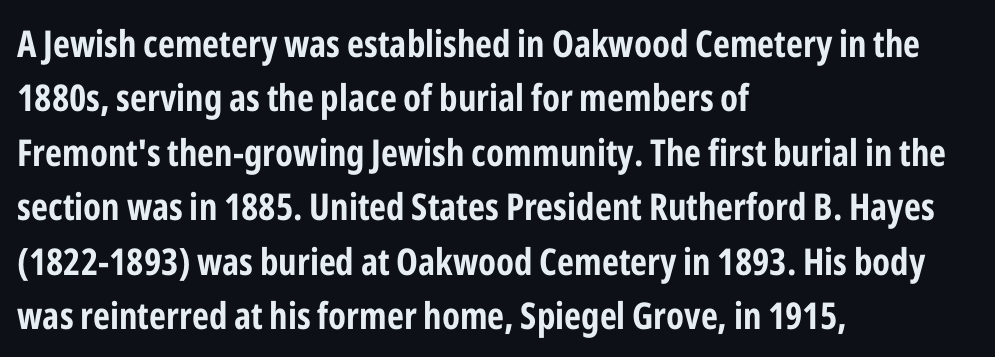
Look at the bottom of the vertical strokes: they stop flat, with no serifs. Just letters on the line, the space beneath them empty. Whoever set this chose a conventional vertical rhythm. You can tell it's not italic because the verticals are truly vertical.
